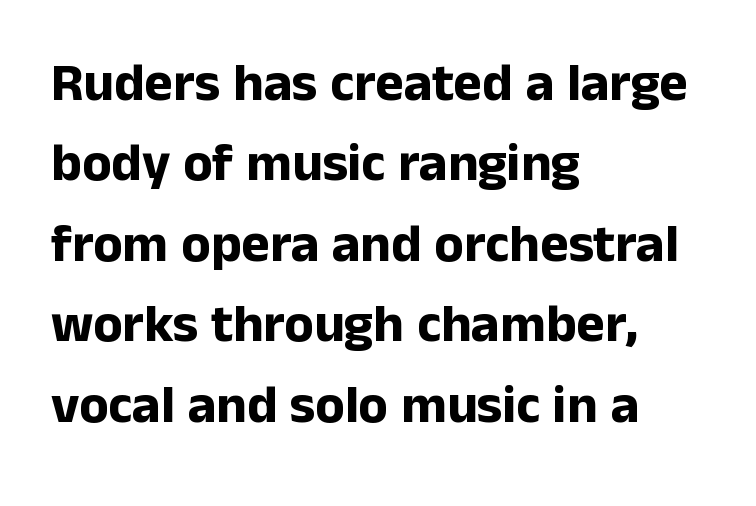
{"serif": "no", "italic": "no", "bold": "yes", "weight": "bold", "width": "normal", "stroke_contrast": "low", "x_height": "medium", "monospaced": "no", "underline": "no", "align": "left", "line_spacing": "normal", "line_spacing_ratio": 1.49, "letter_spacing": "normal", "letter_spacing_em": 0.0, "glyph_px": 54}
